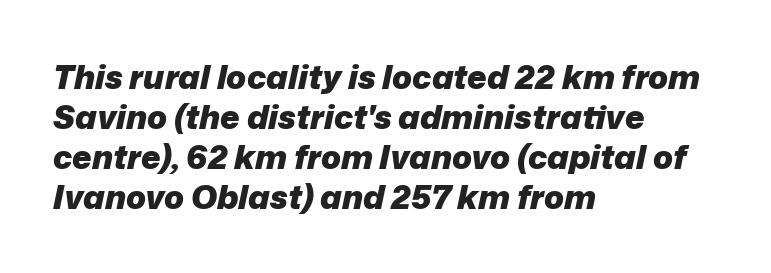
{"italic": "yes", "lean": "right", "slant_degrees": 12, "bold": "yes", "weight": "heavy", "width": "normal", "stroke_contrast": "low", "x_height": "medium", "monospaced": "no", "underline": "no", "align": "left", "line_spacing_ratio": 1.21, "letter_spacing": "normal", "letter_spacing_em": 0.0, "glyph_px": 33}
